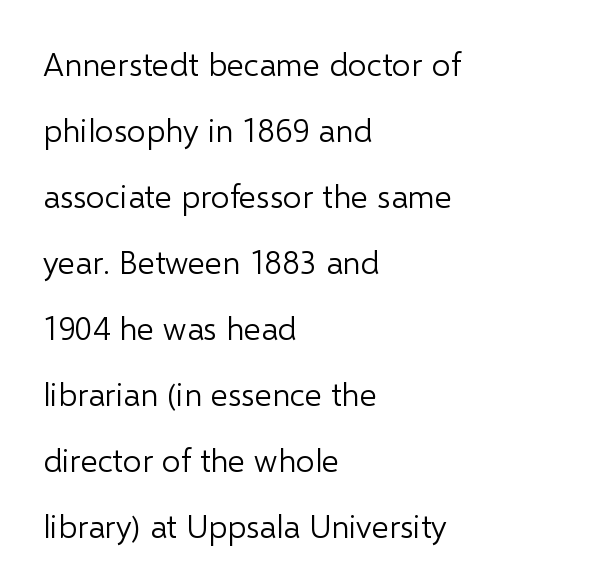
{"serif": "no", "italic": "no", "bold": "no", "weight": "light", "width": "normal", "stroke_contrast": "low", "x_height": "medium", "monospaced": "no", "underline": "no", "align": "left", "line_spacing": "loose", "line_spacing_ratio": 2.0, "letter_spacing": "normal", "letter_spacing_em": 0.0, "glyph_px": 33}
